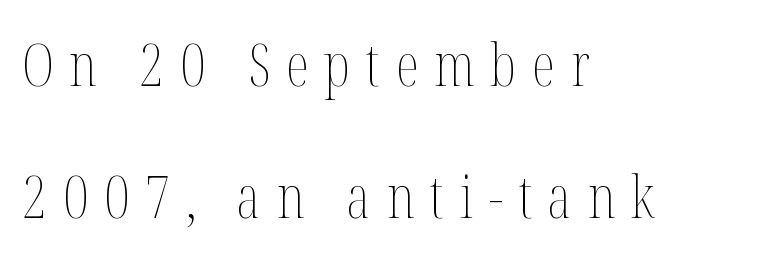
Observe the wide spacing: letters keep a clear distance from each other. Summary of vertical rhythm: relaxed, with wide interline spacing. The zone under the glyphs is completely vacant. A classic flush-left, rag-right setting is used for this passage. The face used here is proportionally spaced, like ordinary book or web type.
